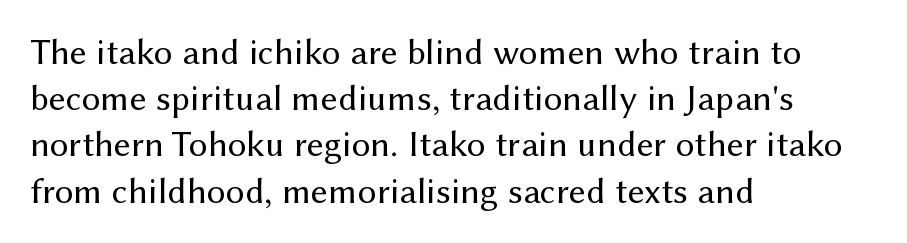
The image shows 37 px regular-weight sans-serif type, upright; set left-aligned, normal line spacing (1.25x), normal letter spacing, not underlined; medium stroke contrast and a medium x-height.
